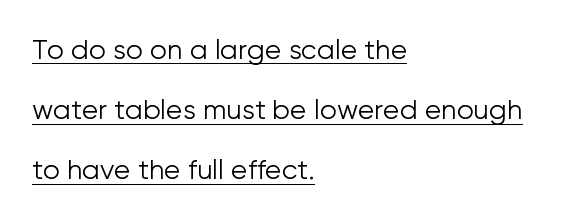
{"italic": "no", "bold": "no", "underline": "yes", "align": "left", "line_spacing": "loose", "line_spacing_ratio": 2.23, "letter_spacing": "normal", "letter_spacing_em": 0.0, "glyph_px": 27}
